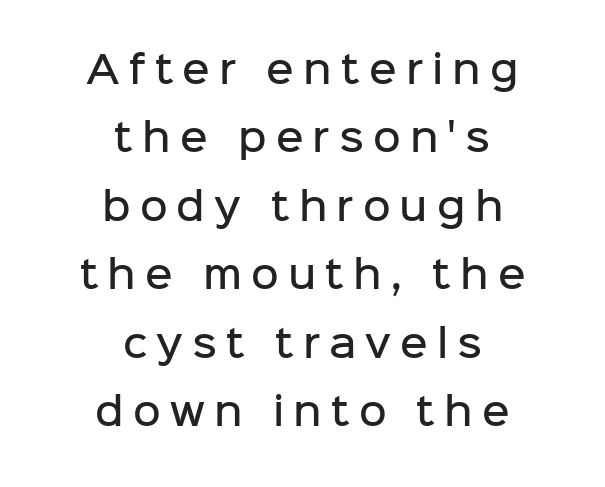
The image shows 38 px semibold sans-serif type, upright; set centered, line spacing 1.8x, unusually wide letter spacing (+0.24 em), not underlined; low stroke contrast and a medium x-height.
